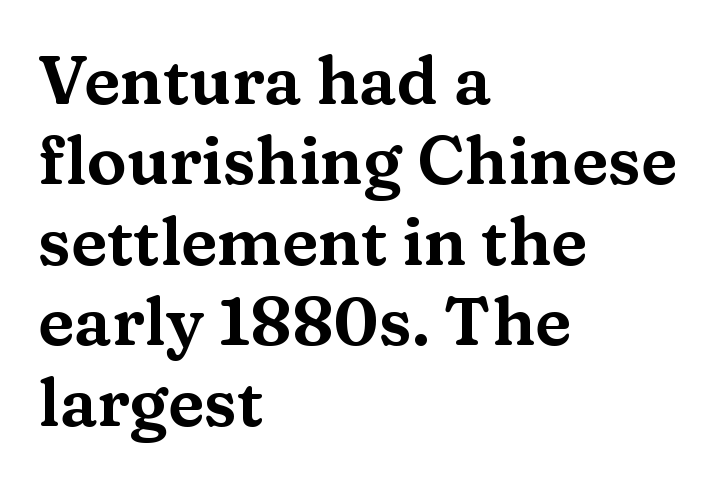
The image shows 67 px wide serif type, upright; set left-aligned, line spacing 1.2x, normal letter spacing, not underlined; medium stroke contrast and a medium x-height.
